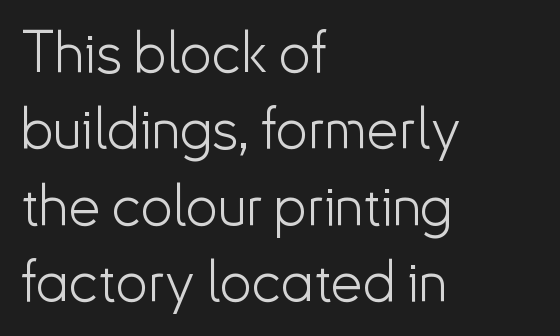
Q: Is the text bold? A: No.
Q: Is the text italic (slanted)? A: No, it is upright.
Q: Is the typeface a serif or a sans-serif typeface? A: Sans-serif.
Q: Is the text underlined? A: No.
Q: How is the paragraph aligned? A: Left-aligned.
Q: Is the spacing between letters normal or unusually wide? A: Normal.
Q: Is the spacing between lines tight, normal or loose? A: Normal.
Q: Width (condensed, normal, or wide)? A: Normal.
Q: Stroke contrast? A: Low.
Q: x-height? A: Small.
Q: Monospaced? A: No.
